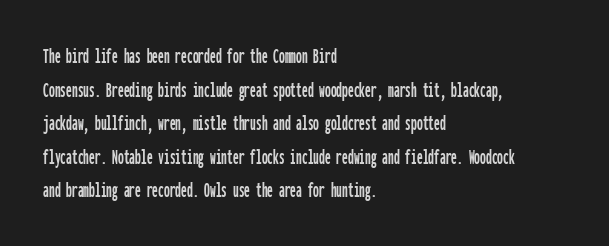
The image shows 23 px text type, upright; set left-aligned, normal line spacing (1.46x), normal letter spacing, not underlined.
